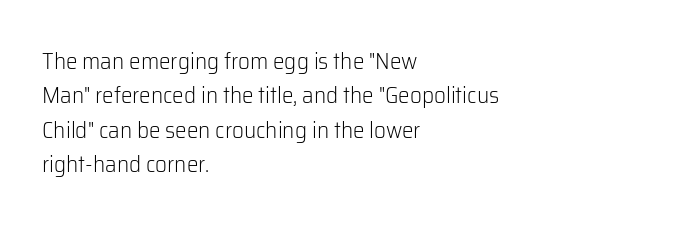
{"italic": "no", "bold": "no", "underline": "no", "align": "left", "line_spacing": "normal", "line_spacing_ratio": 1.5, "letter_spacing": "normal", "letter_spacing_em": 0.0, "glyph_px": 23}
